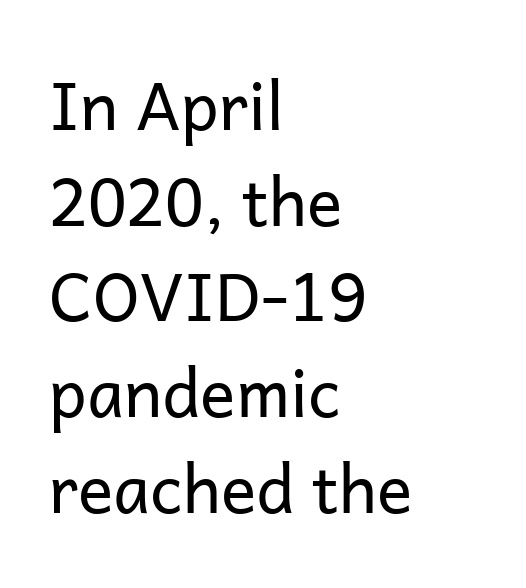
Q: Is the text bold? A: No.
Q: Is the text italic (slanted)? A: No, it is upright.
Q: Is the typeface a serif or a sans-serif typeface? A: Sans-serif.
Q: Is the text underlined? A: No.
Q: How is the paragraph aligned? A: Left-aligned.
Q: Is the spacing between letters normal or unusually wide? A: Normal.
Q: Is the spacing between lines tight, normal or loose? A: Normal.
Q: Width (condensed, normal, or wide)? A: Normal.
Q: Stroke contrast? A: Low.
Q: x-height? A: Medium.
Q: Monospaced? A: No.
